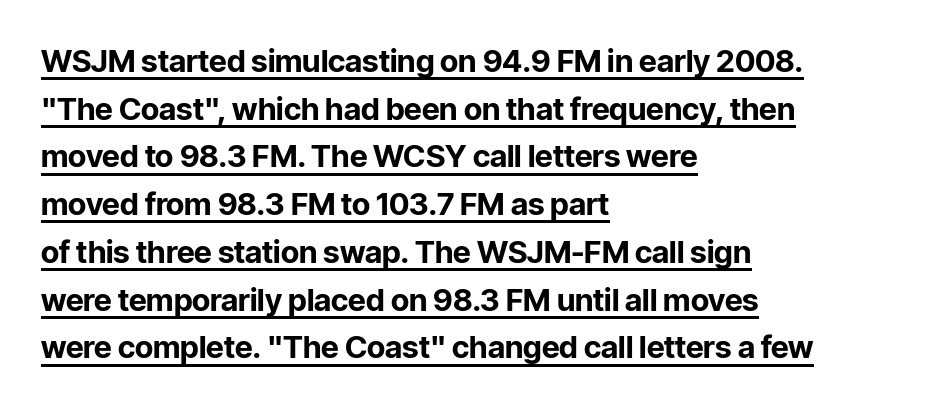
The image shows 31 px bold sans-serif type, upright; set left-aligned, normal line spacing (1.54x), normal letter spacing, underlined; low stroke contrast and a medium x-height.
